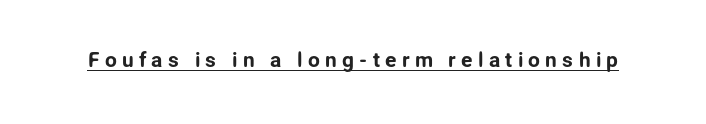
Q: Is the text italic (slanted)? A: No, it is upright.
Q: Is the text underlined? A: Yes.
Q: Is the spacing between letters normal or unusually wide? A: Unusually wide.
